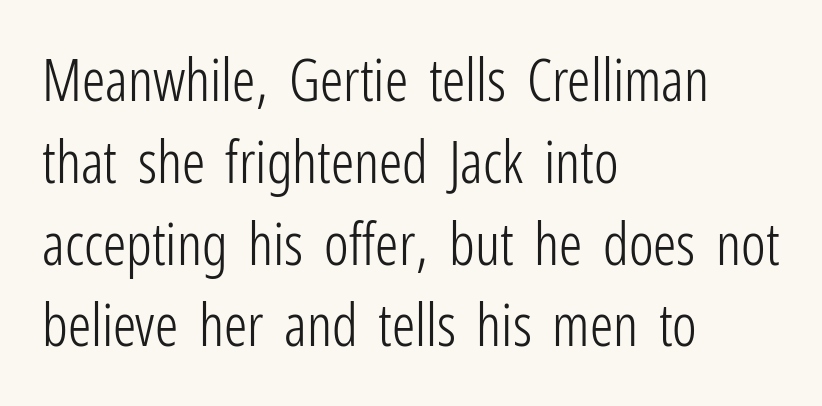
Q: Is the text bold? A: No.
Q: Is the text italic (slanted)? A: No, it is upright.
Q: Is the typeface a serif or a sans-serif typeface? A: Sans-serif.
Q: Is the text underlined? A: No.
Q: How is the paragraph aligned? A: Left-aligned.
Q: Is the spacing between letters normal or unusually wide? A: Normal.
Q: Is the spacing between lines tight, normal or loose? A: Normal.
Q: Width (condensed, normal, or wide)? A: Condensed.
Q: Stroke contrast? A: Low.
Q: x-height? A: Medium.
Q: Monospaced? A: No.
